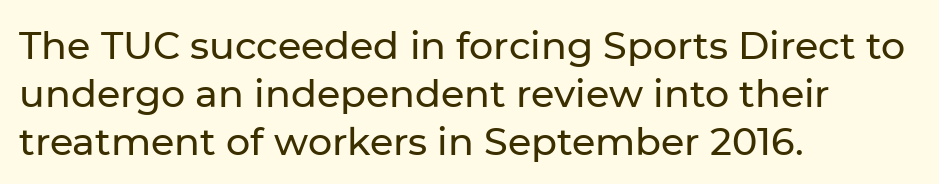
Is the letter spacing exaggerated? No — it looks like the ordinary default. The rendering uses natural spacing where letterforms have individual widths. Posture: upright roman. Summary of vertical rhythm: regular, with standard interline spacing. Notice how the passage keeps a crisp vertical edge on the left only.
